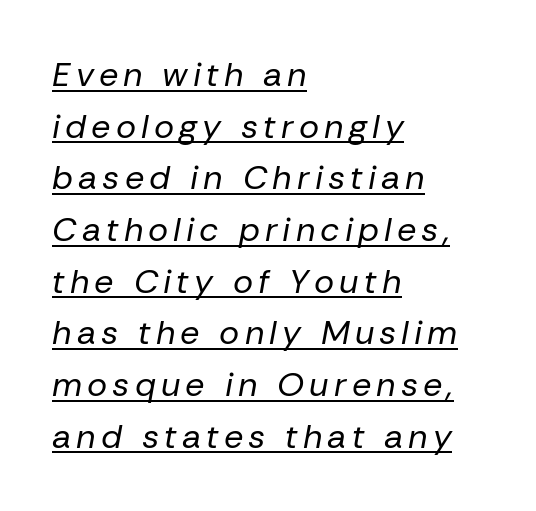
Q: Is the text bold? A: No.
Q: Is the text italic (slanted)? A: Yes, it leans right by about 10 degrees.
Q: Is the text underlined? A: Yes.
Q: How is the paragraph aligned? A: Left-aligned.
Q: Is the spacing between lines tight, normal or loose? A: Normal.
Q: Width (condensed, normal, or wide)? A: Normal.
Q: Stroke contrast? A: Low.
Q: x-height? A: Medium.
Q: Monospaced? A: No.
